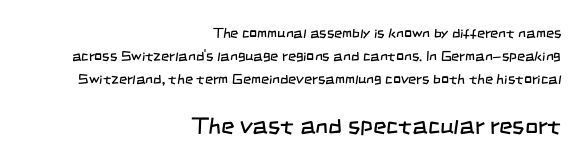
The image shows 23 px text type; set right-aligned, normal line spacing (1.65x), normal letter spacing, not underlined; the second (bottom) block is 1.64x larger.
